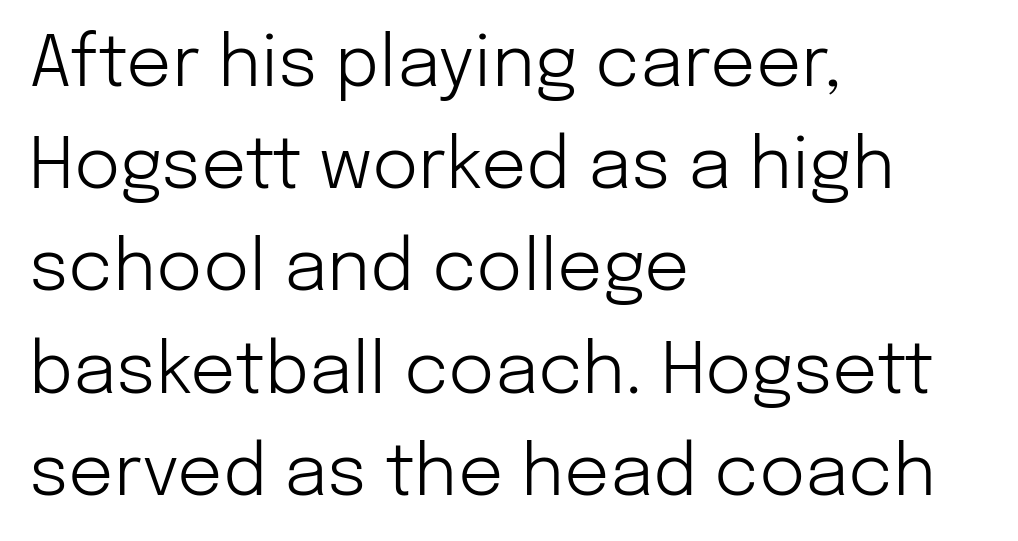
Q: Is the text bold? A: No.
Q: Is the text italic (slanted)? A: No, it is upright.
Q: Is the typeface a serif or a sans-serif typeface? A: Sans-serif.
Q: Is the text underlined? A: No.
Q: How is the paragraph aligned? A: Left-aligned.
Q: Is the spacing between letters normal or unusually wide? A: Normal.
Q: Is the spacing between lines tight, normal or loose? A: Normal.
Q: Width (condensed, normal, or wide)? A: Normal.
Q: Stroke contrast? A: Low.
Q: x-height? A: Medium.
Q: Monospaced? A: No.
